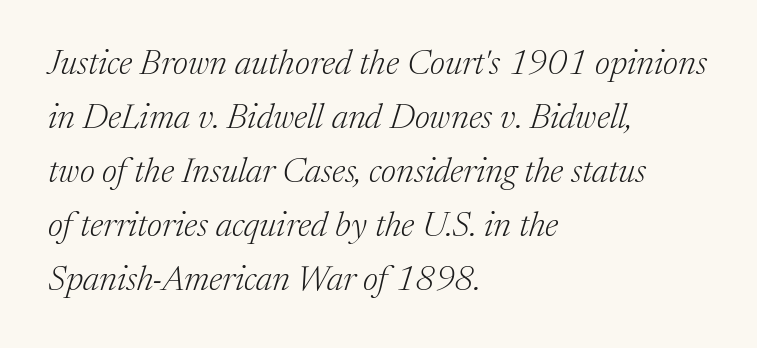
Unbolded letterforms with no extra heft. Anything drawn beneath the words? Only blank space. Serif or sans? Serif — the stroke terminals have little feet. Proportional: the letters do not fall into vertical columns. Yep, that's italic — everything's leaning.
